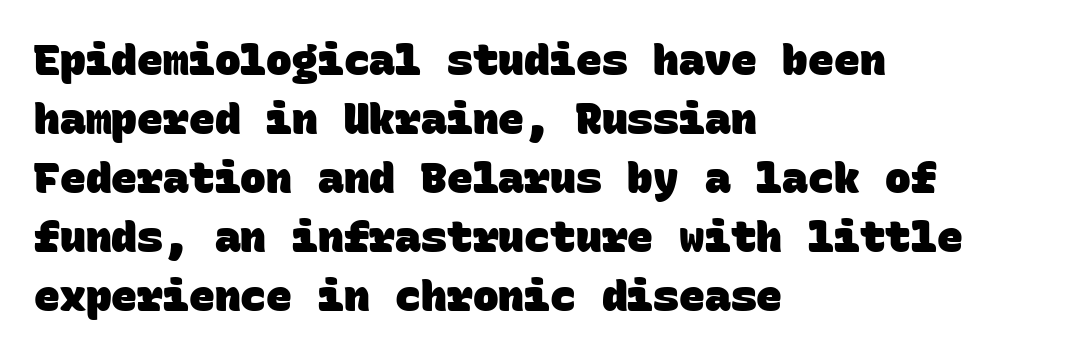
{"serif": "no", "bold": "yes", "weight": "heavy", "width": "normal", "stroke_contrast": "low", "x_height": "large", "monospaced": "yes", "underline": "no", "align": "left", "line_spacing": "normal", "line_spacing_ratio": 1.37, "letter_spacing": "normal", "letter_spacing_em": 0.0, "glyph_px": 43}
